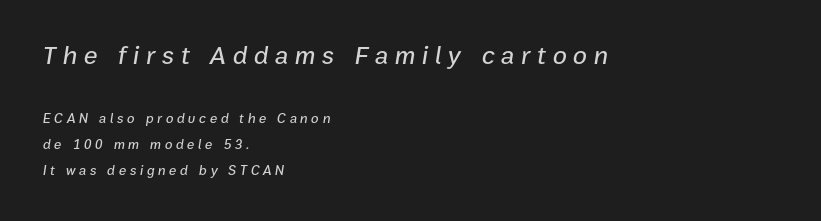
Q: Is the text italic (slanted)? A: Yes, it leans right by about 9 degrees.
Q: Is the text underlined? A: No.
Q: How is the paragraph aligned? A: Left-aligned.
Q: Is the spacing between letters normal or unusually wide? A: Unusually wide.
Q: Which block of text is set in a larger size, the first (top) or the second (bottom)? A: The first (top) one.
